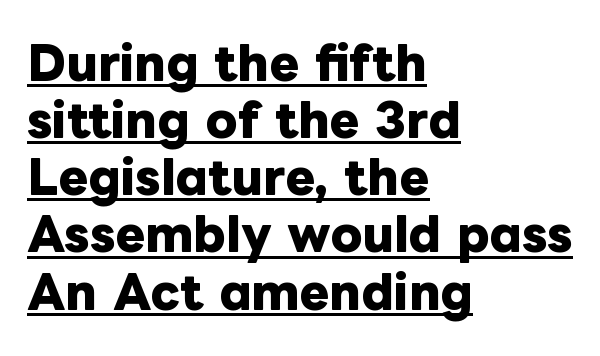
Q: Is the text bold? A: Yes.
Q: Is the text italic (slanted)? A: No, it is upright.
Q: Is the text underlined? A: Yes.
Q: How is the paragraph aligned? A: Left-aligned.
Q: Is the spacing between letters normal or unusually wide? A: Normal.
Q: Is the spacing between lines tight, normal or loose? A: Normal.
Q: Width (condensed, normal, or wide)? A: Normal.
Q: Stroke contrast? A: Low.
Q: x-height? A: Medium.
Q: Monospaced? A: No.
